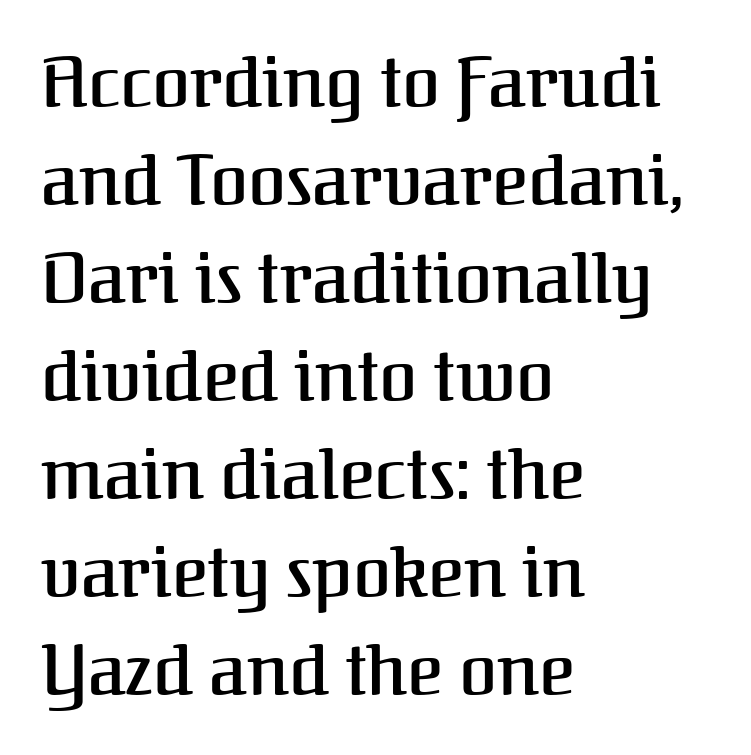
Characters remain perfectly vertical along every line. The leading is moderate, giving the passage an even texture. Descenders are the only things crossing below the line. Are there feet on the stems? There are — it's a serif. The passage shown is typed in a proportional face where columns would drift.
